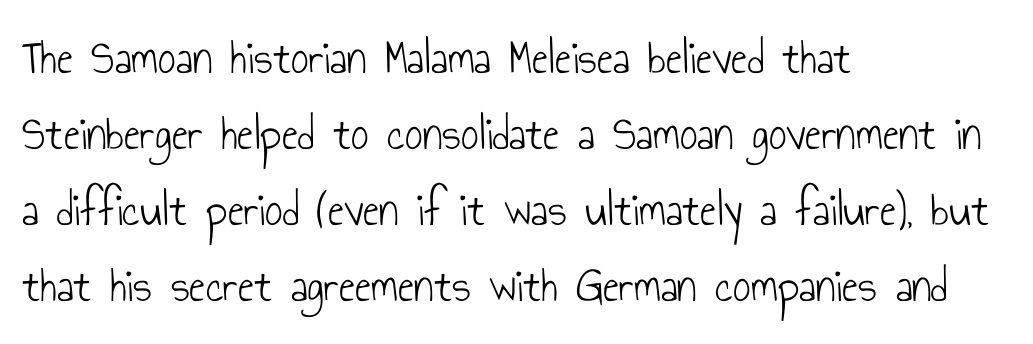
{"serif": "no", "italic": "no", "bold": "no", "weight": "light", "width": "condensed", "stroke_contrast": "low", "x_height": "small", "monospaced": "no", "underline": "no", "align": "left", "line_spacing": "normal", "line_spacing_ratio": 1.55, "letter_spacing": "normal", "letter_spacing_em": 0.0, "glyph_px": 49}
